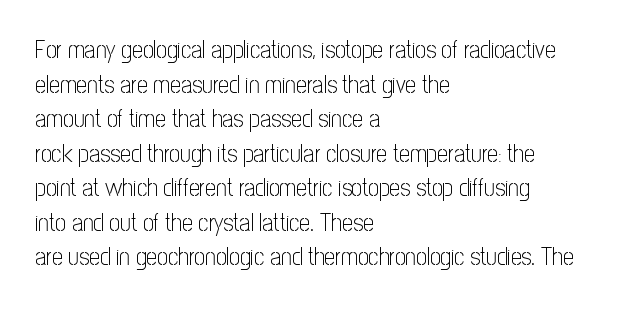
The image shows 24 px text type, upright; set left-aligned, normal line spacing (1.44x), normal letter spacing, not underlined.
